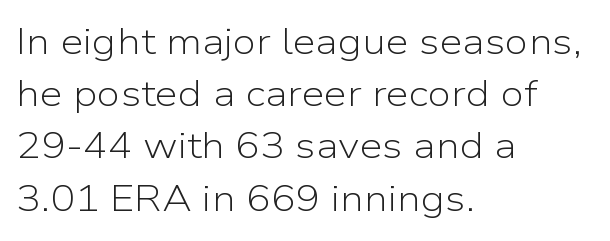
{"serif": "no", "italic": "no", "bold": "no", "weight": "light", "width": "normal", "stroke_contrast": "low", "x_height": "medium", "monospaced": "no", "underline": "no", "align": "left", "line_spacing": "normal", "line_spacing_ratio": 1.41, "letter_spacing": "normal", "letter_spacing_em": 0.0, "glyph_px": 37}
